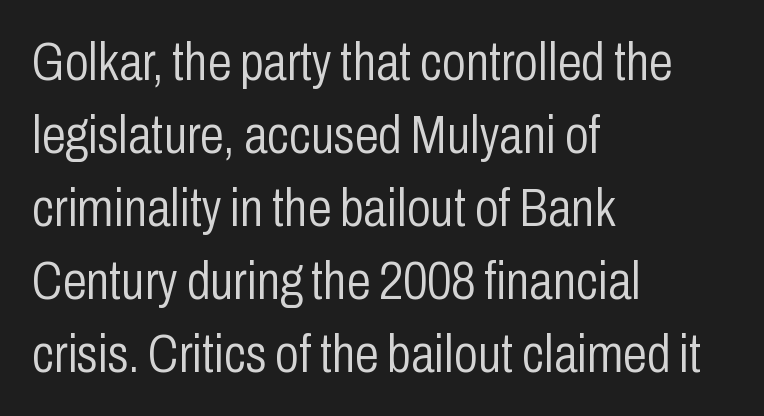
{"serif": "no", "italic": "no", "bold": "no", "weight": "light", "width": "condensed", "stroke_contrast": "low", "x_height": "medium", "monospaced": "no", "underline": "no", "align": "left", "line_spacing": "normal", "line_spacing_ratio": 1.35, "letter_spacing": "normal", "letter_spacing_em": 0.0, "glyph_px": 54}
